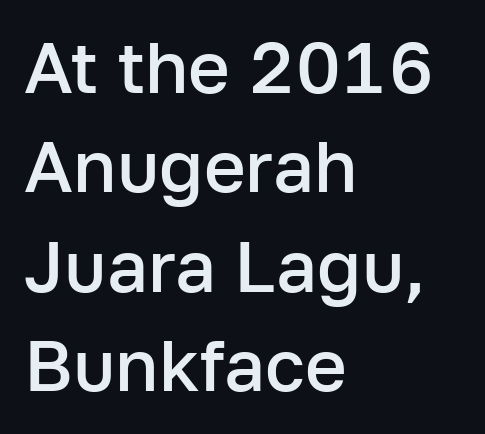
The space between consecutive lines is moderate. Compared with a centered layout, this one pins lines to the left instead. Do the characters align in a grid? No, the font is proportional. The letters carry no serifs — their stems end cleanly without finishing strokes.
